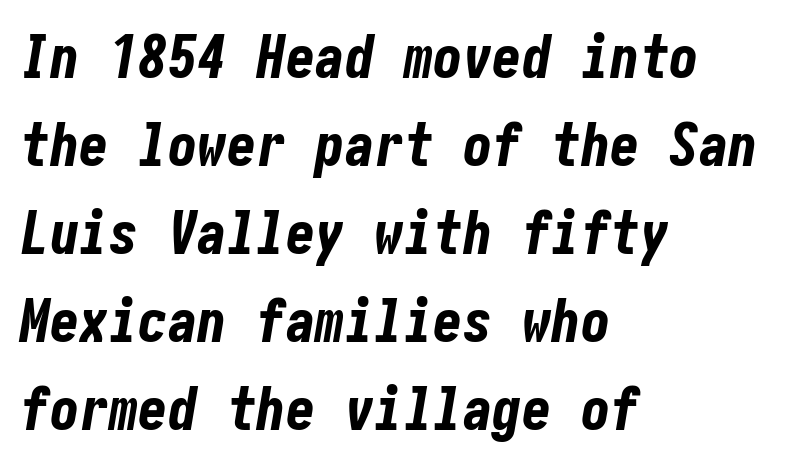
Q: Is the text bold? A: Yes.
Q: Is the text italic (slanted)? A: Yes, it leans right by about 10 degrees.
Q: Is the text underlined? A: No.
Q: How is the paragraph aligned? A: Left-aligned.
Q: Is the spacing between letters normal or unusually wide? A: Normal.
Q: Is the spacing between lines tight, normal or loose? A: Normal.
Q: Width (condensed, normal, or wide)? A: Condensed.
Q: Stroke contrast? A: Low.
Q: x-height? A: Medium.
